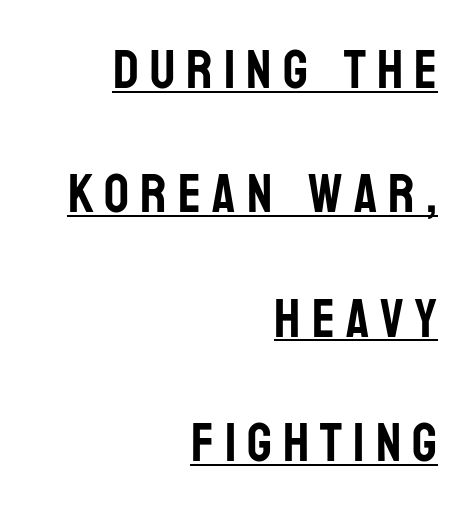
The image shows 55 px condensed sans-serif type, upright; set right-aligned, loose line spacing (2.26x), unusually wide letter spacing (+0.2 em), underlined; low stroke contrast and a large x-height.
